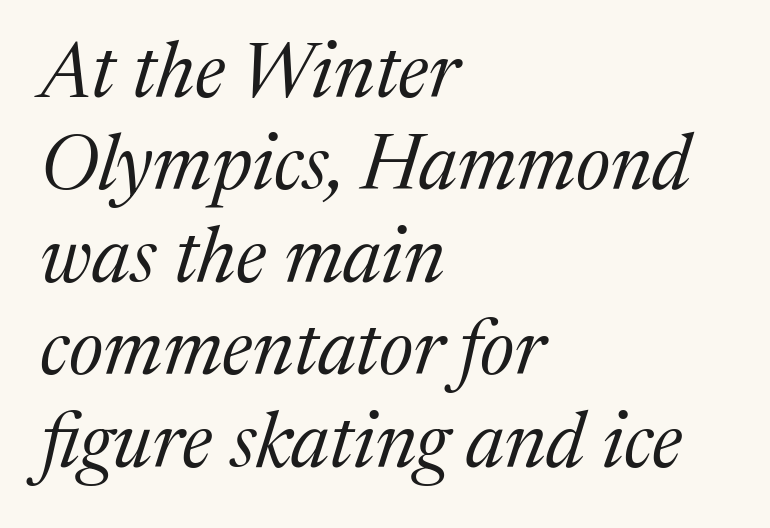
Q: Is the text bold? A: No.
Q: Is the text italic (slanted)? A: Yes, it leans right by about 17 degrees.
Q: Is the typeface a serif or a sans-serif typeface? A: Serif.
Q: Is the text underlined? A: No.
Q: How is the paragraph aligned? A: Left-aligned.
Q: Is the spacing between letters normal or unusually wide? A: Normal.
Q: Width (condensed, normal, or wide)? A: Normal.
Q: Stroke contrast? A: Medium.
Q: x-height? A: Medium.
Q: Monospaced? A: No.
